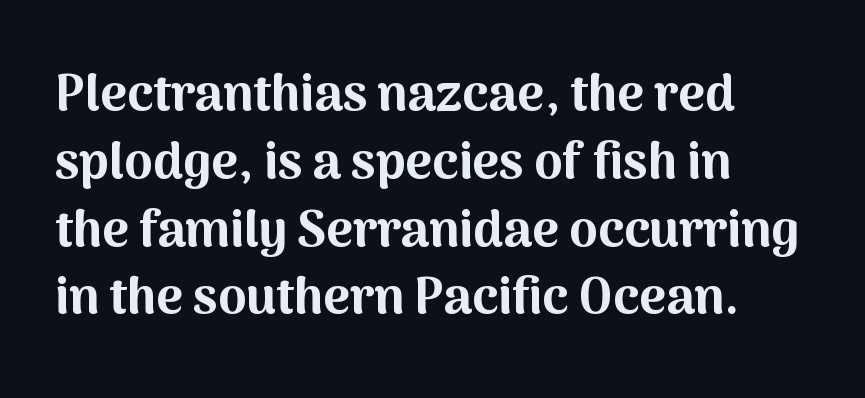
Q: Is the text bold? A: Yes.
Q: Is the text italic (slanted)? A: No, it is upright.
Q: Is the typeface a serif or a sans-serif typeface? A: Sans-serif.
Q: Is the text underlined? A: No.
Q: How is the paragraph aligned? A: Left-aligned.
Q: Is the spacing between letters normal or unusually wide? A: Normal.
Q: Is the spacing between lines tight, normal or loose? A: Normal.
Q: Width (condensed, normal, or wide)? A: Normal.
Q: Stroke contrast? A: Medium.
Q: x-height? A: Medium.
Q: Monospaced? A: No.
